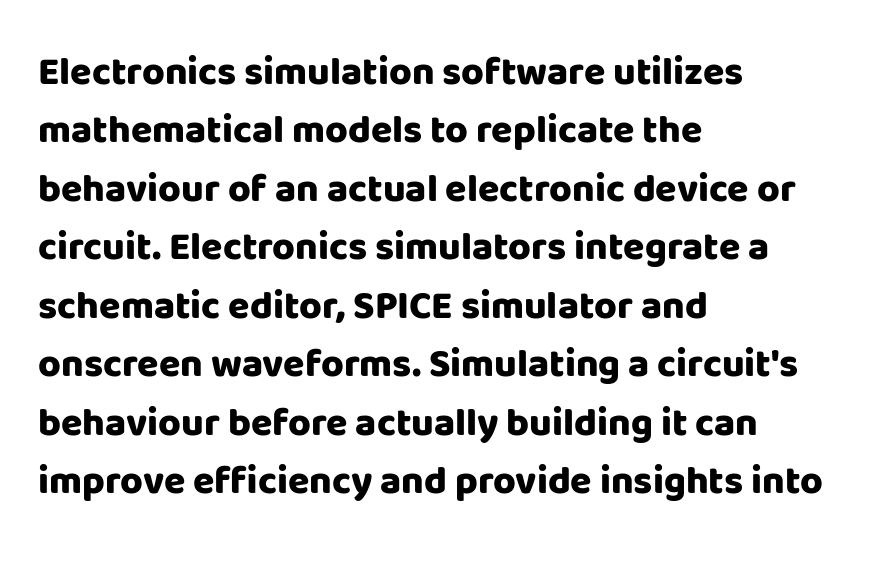
Quick note: underline off. Is there any slant? The stems are plumb. The sample has been set heavy, in full bold. One glance says typical: line gaps are just what's usual. Nothing unusual about the tracking: characters are spaced as the font intends. Type style note: lacks serifs.
